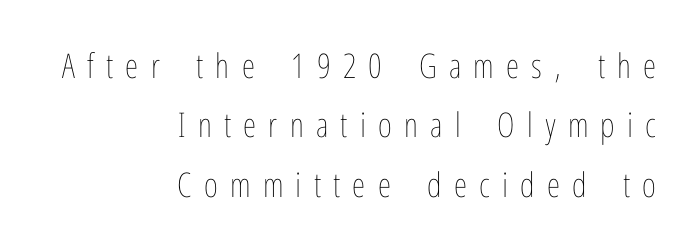
Q: Is the text bold? A: No.
Q: Is the text italic (slanted)? A: No, it is upright.
Q: Is the text underlined? A: No.
Q: How is the paragraph aligned? A: Right-aligned.
Q: Is the spacing between letters normal or unusually wide? A: Unusually wide.
Q: Width (condensed, normal, or wide)? A: Condensed.
Q: Stroke contrast? A: Low.
Q: x-height? A: Medium.
Q: Monospaced? A: No.
